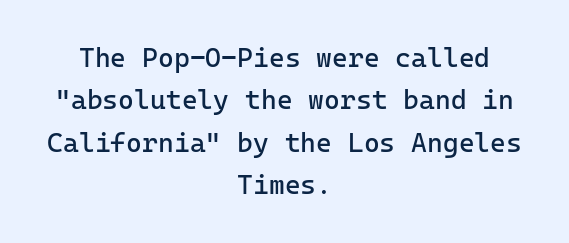
Q: Is the text bold? A: No.
Q: Is the text italic (slanted)? A: No, it is upright.
Q: Is the text underlined? A: No.
Q: How is the paragraph aligned? A: Centered.
Q: Is the spacing between letters normal or unusually wide? A: Normal.
Q: Is the spacing between lines tight, normal or loose? A: Normal.
